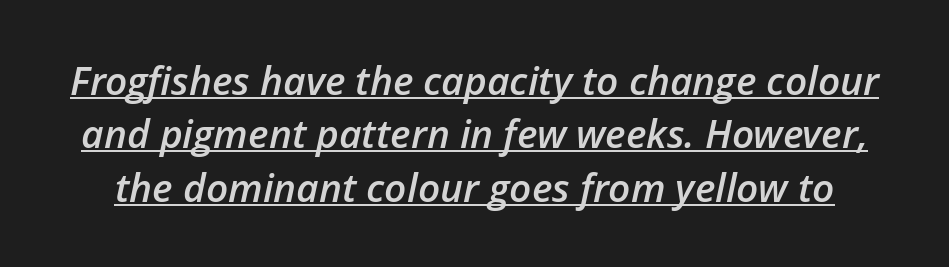
The image shows 39 px semibold type, italic (leaning right); set normal line spacing (1.37x), normal letter spacing, underlined; low stroke contrast and a medium x-height.
